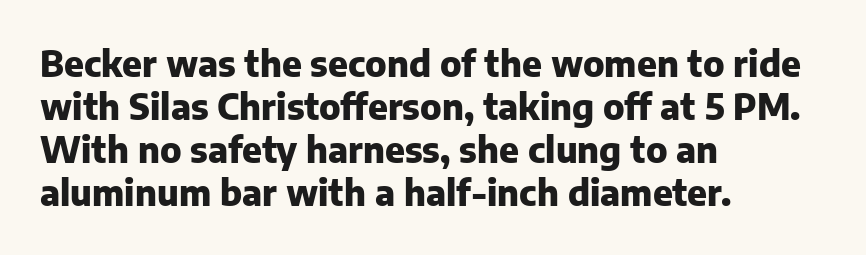
{"serif": "no", "italic": "no", "bold": "yes", "weight": "heavy", "width": "normal", "stroke_contrast": "low", "x_height": "medium", "monospaced": "no", "underline": "no", "align": "left", "line_spacing_ratio": 1.23, "letter_spacing": "normal", "letter_spacing_em": 0.0, "glyph_px": 35}
